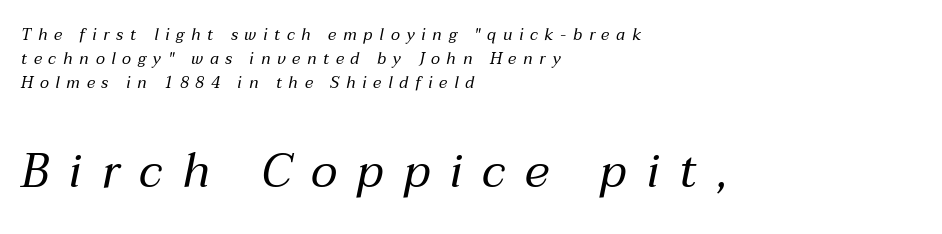
{"italic": "yes", "lean": "right", "slant_degrees": 12, "bold": "no", "weight": "regular", "width": "normal", "stroke_contrast": "medium", "x_height": "medium", "monospaced": "no", "underline": "no", "align": "left", "line_spacing": "normal", "line_spacing_ratio": 1.5, "letter_spacing": "wide", "letter_spacing_em": 0.42, "larger_block": "second", "size_ratio": 2.94, "glyph_px": 47}
